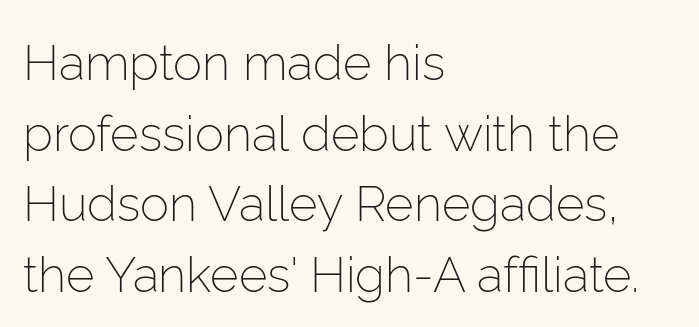
The ragged edge is on the right, which tells us the setting is flush left. On a weight scale, this lands at 450 or below. Nope, not italic — everything's standing straight. Think of a printed novel: that variable character pitch is what you see here. No extra tracking has been applied to these lines.
